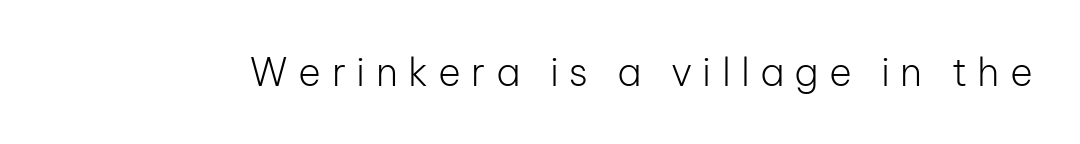
Bold? No — there's no thickening of the strokes. These lines are rendered in a variable-pitch font. Style check: upright. The glyphs in this specimen are sans serif. The tracking reads as deliberately expanded to a designer's eye.
